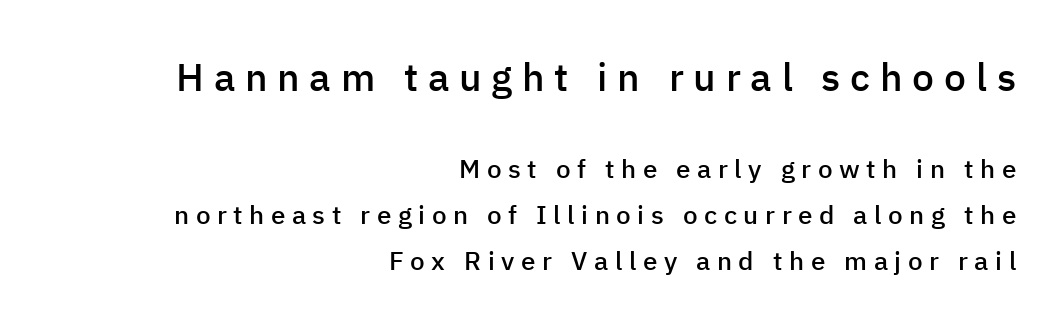
Note: no serifs on the glyphs. A typesetter would mark this as roman, not italic. Underlining? Definitely not there. Compared with a flush-left layout, this one pins lines to the opposite, right side.
